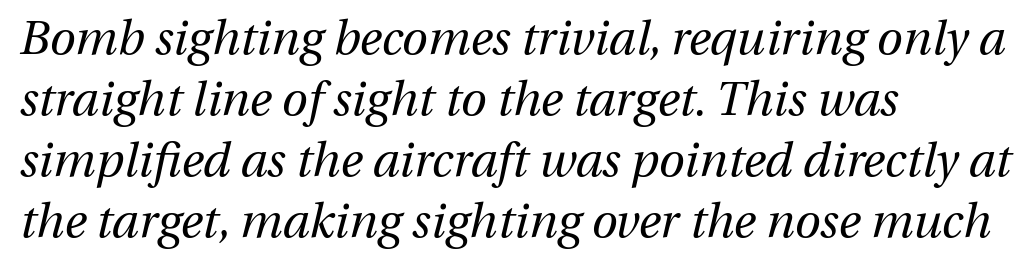
Q: Is the text bold? A: No.
Q: Is the text italic (slanted)? A: Yes, it leans right by about 13 degrees.
Q: Is the text underlined? A: No.
Q: How is the paragraph aligned? A: Left-aligned.
Q: Is the spacing between letters normal or unusually wide? A: Normal.
Q: Is the spacing between lines tight, normal or loose? A: Normal.
Q: Width (condensed, normal, or wide)? A: Normal.
Q: Stroke contrast? A: Medium.
Q: x-height? A: Medium.
Q: Monospaced? A: No.
